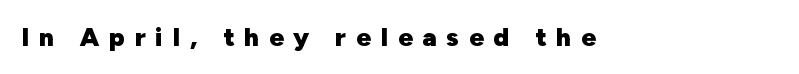
The image shows 26 px bold type, upright; set unusually wide letter spacing (+0.38 em), not underlined.
